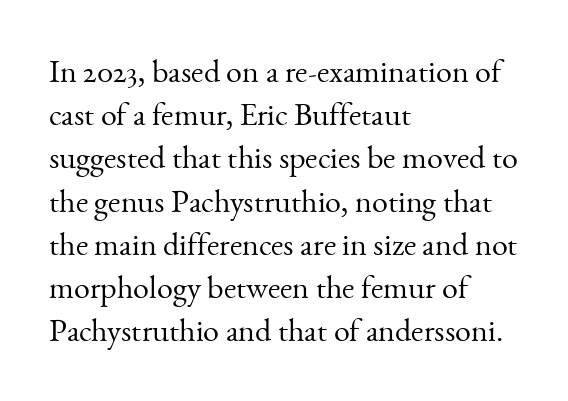
The image shows 32 px light serif type, upright; set left-aligned, normal line spacing (1.35x), normal letter spacing, not underlined; medium stroke contrast and a small x-height.
